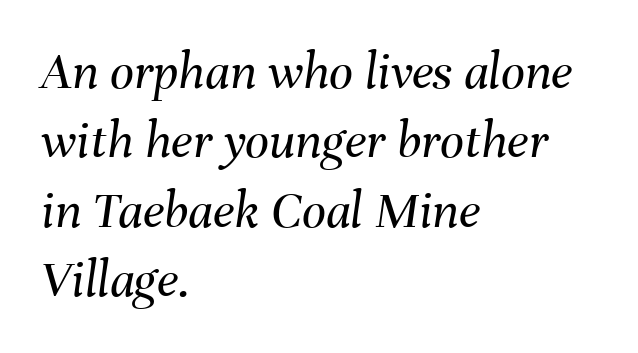
The letters look calm and open, with moderate or lighter stems. Character widths vary here, with narrow letters taking less room than wide ones. The line-height multiplier appears to be the usual default. Notice how the passage keeps a crisp vertical edge on the left only.
